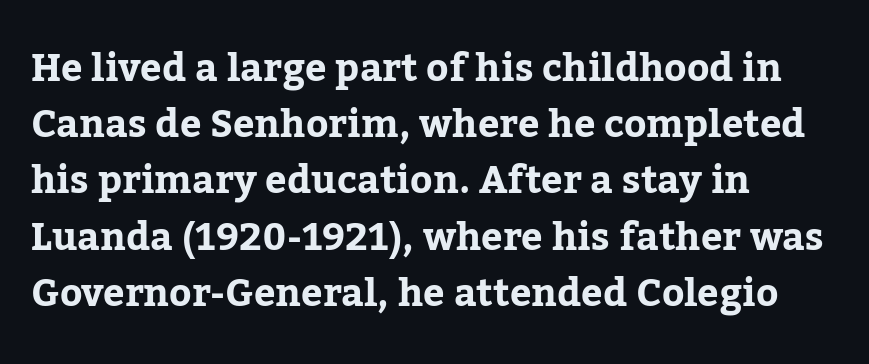
Where is the straight margin? On the left. Looks like regular typesetting: each glyph gets only the width it needs. A clean baseline with only descenders dipping below it. Leading matches the norm, producing a regular column.
